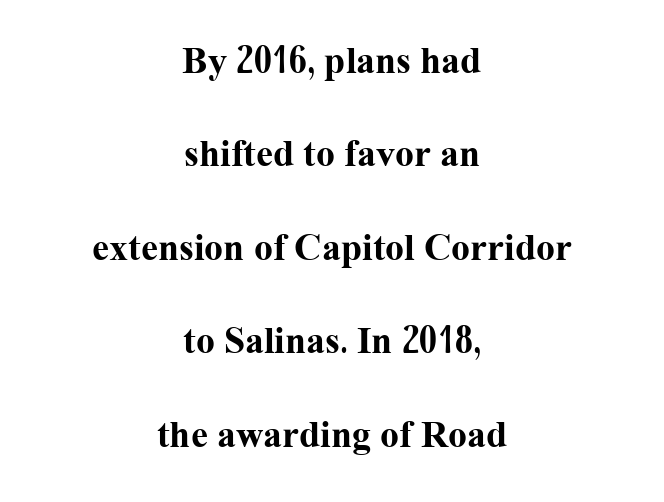
{"serif": "yes", "italic": "no", "bold": "yes", "weight": "bold", "width": "normal", "stroke_contrast": "medium", "x_height": "medium", "monospaced": "no", "underline": "no", "align": "center", "line_spacing": "loose", "line_spacing_ratio": 2.46, "letter_spacing": "normal", "letter_spacing_em": 0.0, "glyph_px": 38}
